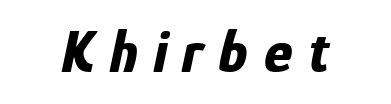
A bare baseline throughout the passage. Each letter keeps its own natural width here, so spacing adapts to shape. The tracking reads as deliberately expanded to a designer's eye. The face used here has the dense, thick strokes of a bold. Posture: slanted.
